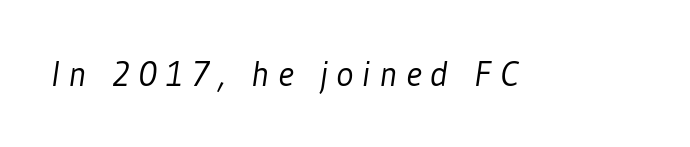
{"serif": "no", "bold": "no", "weight": "light", "width": "condensed", "stroke_contrast": "low", "x_height": "medium", "monospaced": "no", "underline": "no", "letter_spacing": "wide", "letter_spacing_em": 0.25, "glyph_px": 36}
